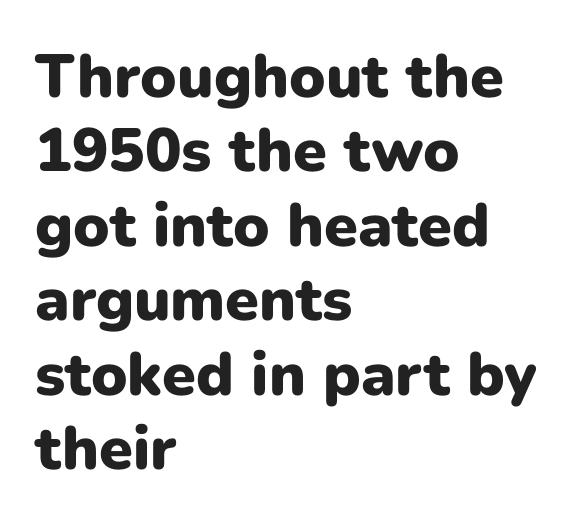
A typesetter would call this proportional, since set widths differ per character. Words appear dense and cohesive because spacing is normal. Is the block centered? No — it sits flush against the left margin. The axis of the letterforms is exactly vertical. The face used here is a sans, in the tradition of grotesques and geometrics.
